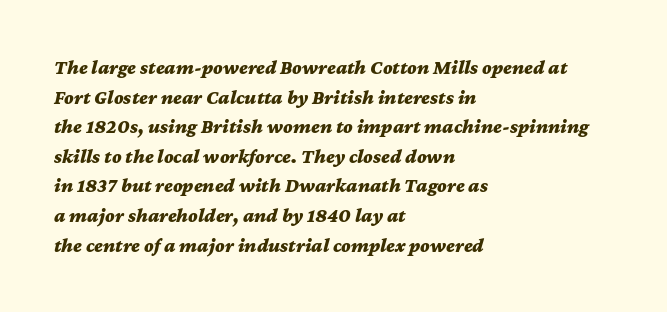
{"italic": "yes", "lean": "right", "slant_degrees": 12, "bold": "yes", "underline": "no", "align": "left", "line_spacing": "normal", "line_spacing_ratio": 1.48, "letter_spacing": "normal", "letter_spacing_em": 0.0, "glyph_px": 20}
